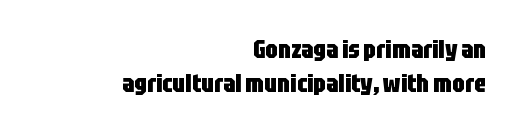
Q: Is the text bold? A: Yes.
Q: Is the text italic (slanted)? A: No, it is upright.
Q: Is the text underlined? A: No.
Q: How is the paragraph aligned? A: Right-aligned.
Q: Is the spacing between letters normal or unusually wide? A: Normal.
Q: Is the spacing between lines tight, normal or loose? A: Normal.
